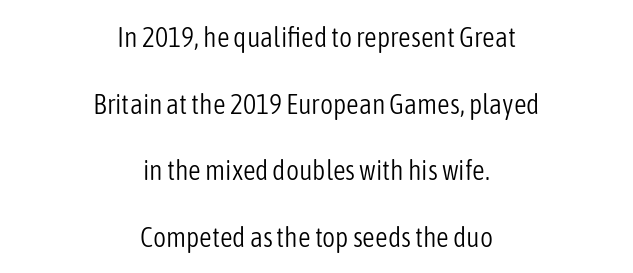
The image shows 28 px light, condensed sans-serif type, upright; set centered, loose line spacing (2.38x), normal letter spacing, not underlined; low stroke contrast and a medium x-height.
